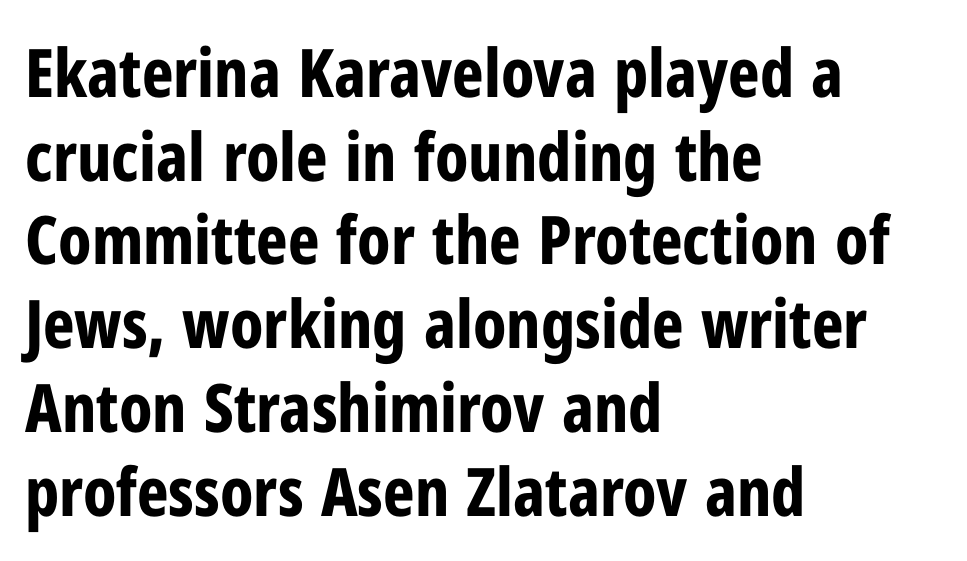
The image shows 67 px bold, condensed sans-serif type, upright; set left-aligned, normal line spacing (1.25x), normal letter spacing, not underlined; low stroke contrast and a medium x-height.
